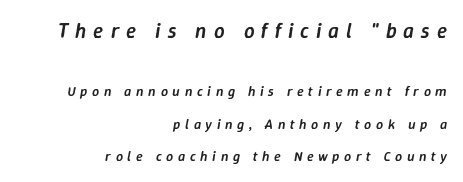
The image shows 21 px text type, italic (leaning right); set right-aligned, loose line spacing (2.31x), unusually wide letter spacing (+0.33 em), not underlined; the first (top) block is 1.5x larger.
